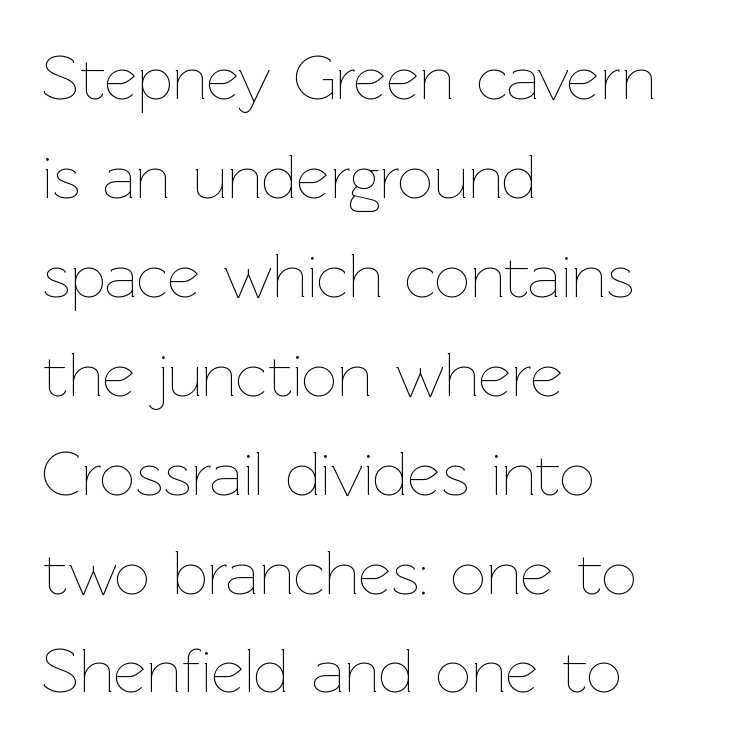
The image shows 63 px thin type, upright; set left-aligned, normal line spacing (1.57x), normal letter spacing, not underlined; low stroke contrast and a medium x-height.
